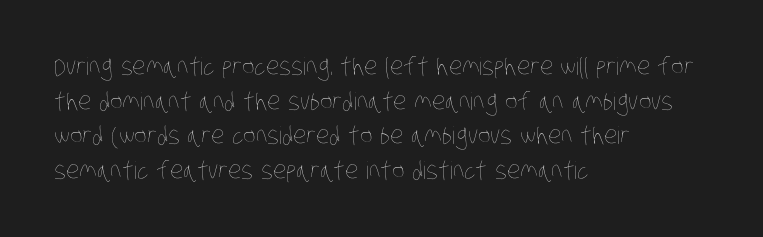
The gaps between neighbouring characters are ordinary and unremarkable. Weight class: somewhere from thin through regular. Letters rest on an invisible, unmarked baseline. In terms of leading, this rendering sits right in the middle. Casual observation: everything's shoved over to the left.
